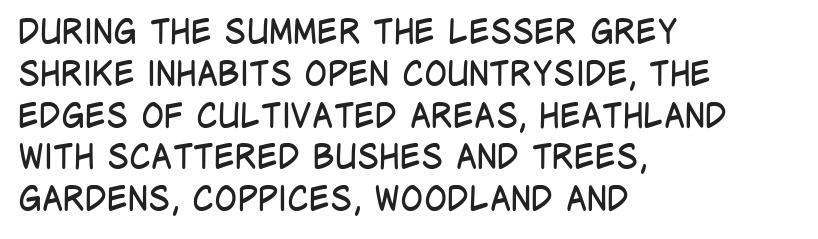
The image shows 34 px regular-weight, condensed sans-serif type, upright; set left-aligned, line spacing 1.23x, normal letter spacing, not underlined; low stroke contrast and a large x-height.
